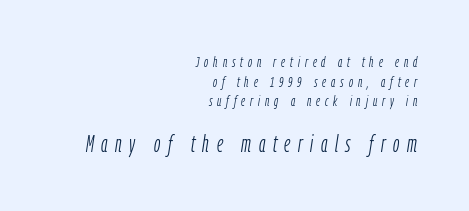
No word sits above an underline. All the whitespace from short lines collects on the left. The gaps between neighbouring characters are conspicuously large. In this sample the second text group is rendered at the bigger scale. Normally led — the rows are evenly, conventionally spaced.
